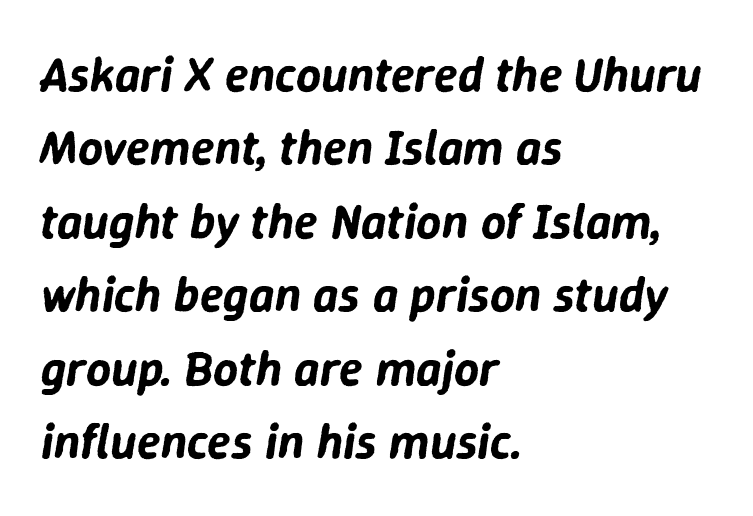
The image shows 49 px text type, italic (leaning right); set left-aligned, normal line spacing (1.5x), normal letter spacing, not underlined; low stroke contrast and a medium x-height.
